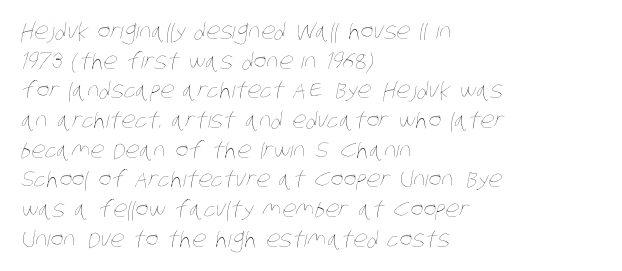
Q: Is the text bold? A: No.
Q: Is the text underlined? A: No.
Q: How is the paragraph aligned? A: Left-aligned.
Q: Is the spacing between letters normal or unusually wide? A: Normal.
Q: Is the spacing between lines tight, normal or loose? A: Normal.
